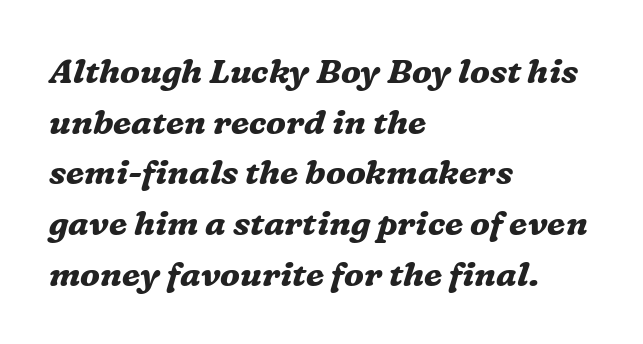
The strip under each line holds only bare page. The passage shown has conventional tracking throughout. Whoever set this chose a conventional vertical rhythm. It's the slanting kind of type. A classic flush-left, rag-right setting is used for this passage. The rendering shows small feet on the letterforms — a serif design.
